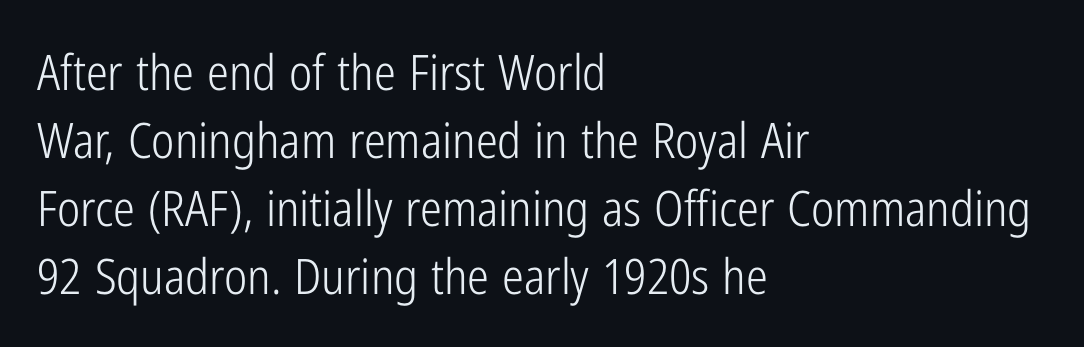
Q: Is the text bold? A: No.
Q: Is the text italic (slanted)? A: No, it is upright.
Q: Is the typeface a serif or a sans-serif typeface? A: Sans-serif.
Q: Is the text underlined? A: No.
Q: How is the paragraph aligned? A: Left-aligned.
Q: Is the spacing between letters normal or unusually wide? A: Normal.
Q: Is the spacing between lines tight, normal or loose? A: Normal.
Q: Width (condensed, normal, or wide)? A: Condensed.
Q: Stroke contrast? A: Low.
Q: x-height? A: Medium.
Q: Monospaced? A: No.
